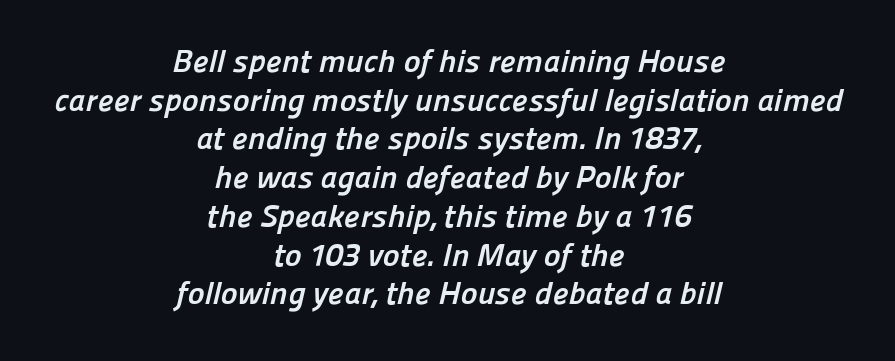
{"serif": "no", "bold": "yes", "weight": "semibold", "width": "normal", "stroke_contrast": "low", "x_height": "medium", "monospaced": "no", "underline": "no", "align": "center", "line_spacing_ratio": 1.21, "letter_spacing": "normal", "letter_spacing_em": 0.0, "glyph_px": 32}
